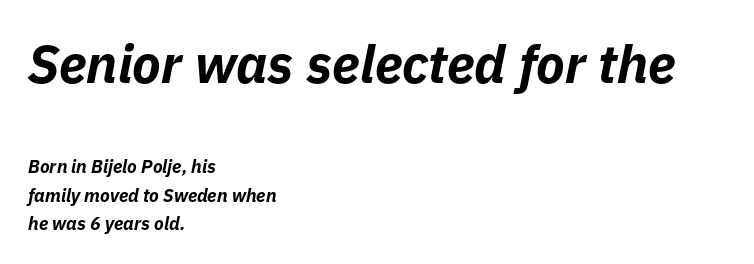
Q: Is the text bold? A: Yes.
Q: Is the text italic (slanted)? A: Yes, it leans right by about 11 degrees.
Q: Is the text underlined? A: No.
Q: How is the paragraph aligned? A: Left-aligned.
Q: Is the spacing between letters normal or unusually wide? A: Normal.
Q: Is the spacing between lines tight, normal or loose? A: Normal.
Q: Which block of text is set in a larger size, the first (top) or the second (bottom)? A: The first (top) one.
Q: Width (condensed, normal, or wide)? A: Normal.
Q: Stroke contrast? A: Low.
Q: x-height? A: Medium.
Q: Monospaced? A: No.
